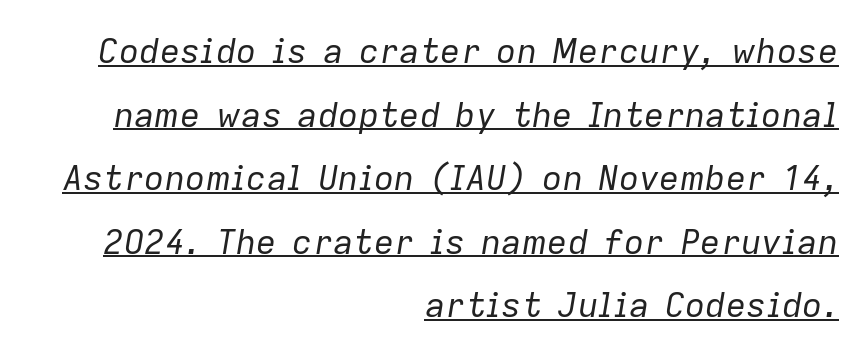
{"italic": "yes", "lean": "right", "slant_degrees": 9, "bold": "no", "weight": "regular", "width": "normal", "stroke_contrast": "low", "x_height": "medium", "monospaced": "no", "underline": "yes", "align": "right", "line_spacing_ratio": 1.87, "letter_spacing": "normal", "letter_spacing_em": 0.0, "glyph_px": 34}
